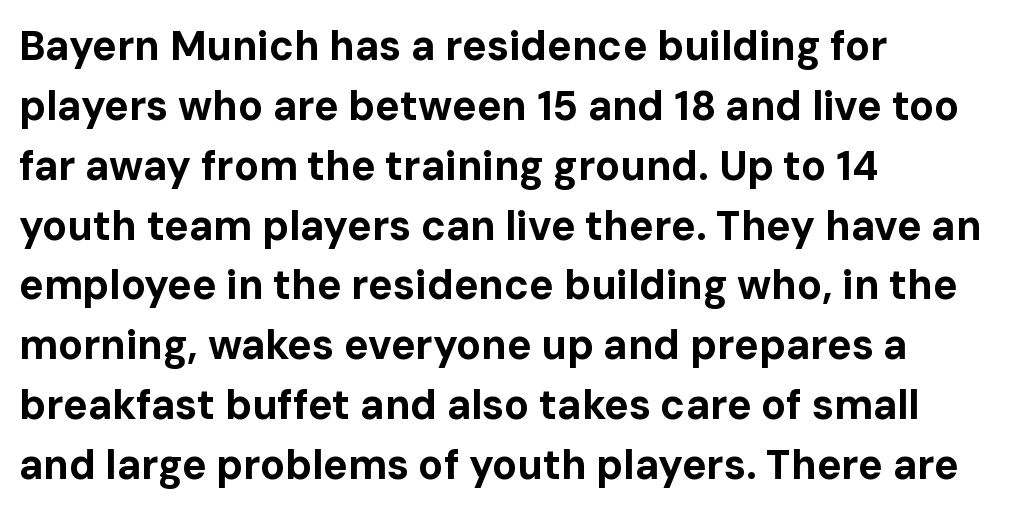
Q: Is the text bold? A: Yes.
Q: Is the text italic (slanted)? A: No, it is upright.
Q: Is the typeface a serif or a sans-serif typeface? A: Sans-serif.
Q: Is the text underlined? A: No.
Q: How is the paragraph aligned? A: Left-aligned.
Q: Is the spacing between letters normal or unusually wide? A: Normal.
Q: Is the spacing between lines tight, normal or loose? A: Normal.
Q: Width (condensed, normal, or wide)? A: Normal.
Q: Stroke contrast? A: Low.
Q: x-height? A: Medium.
Q: Monospaced? A: No.
